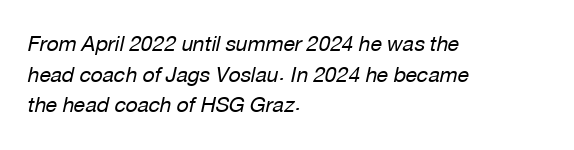
The letters sit at their default tracking, neither squeezed nor spread. All the whitespace from short lines collects on the right. The strokes are not fattened; the text isn't bold. Descender tails drop into unmarked territory. Compared with typical paragraphs, the rows here are spaced about the same. The whole block is typeset with a tilt.
